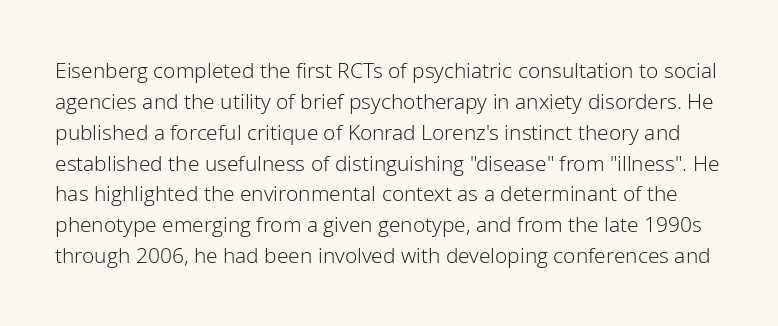
Q: Is the text bold? A: No.
Q: Is the text italic (slanted)? A: No, it is upright.
Q: Is the text underlined? A: No.
Q: Is the spacing between letters normal or unusually wide? A: Normal.
Q: Is the spacing between lines tight, normal or loose? A: Normal.
